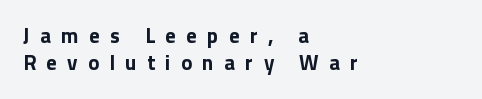
Q: Is the text bold? A: Yes.
Q: Is the text italic (slanted)? A: No, it is upright.
Q: Is the text underlined? A: No.
Q: How is the paragraph aligned? A: Left-aligned.
Q: Is the spacing between letters normal or unusually wide? A: Unusually wide.
Q: Is the spacing between lines tight, normal or loose? A: Normal.
